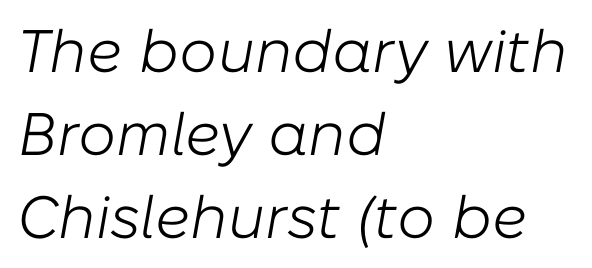
The space between consecutive lines is moderate. The area under the type is left untouched. Every character sits at an angle, as italics do. Each letter keeps its own natural width here, so spacing adapts to shape. Honestly, the letter spacing is just normal — you wouldn't notice it.
